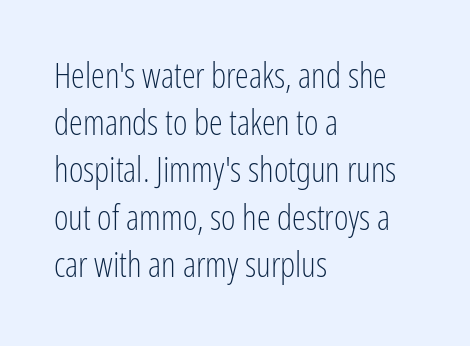
{"serif": "no", "italic": "no", "bold": "no", "weight": "light", "width": "condensed", "stroke_contrast": "low", "x_height": "medium", "monospaced": "no", "underline": "no", "align": "left", "line_spacing": "normal", "line_spacing_ratio": 1.35, "letter_spacing": "normal", "letter_spacing_em": 0.0, "glyph_px": 35}
